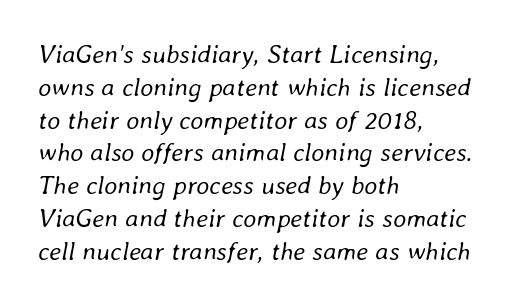
{"italic": "yes", "lean": "right", "slant_degrees": 8, "bold": "no", "underline": "no", "align": "left", "line_spacing": "normal", "line_spacing_ratio": 1.26, "letter_spacing": "normal", "letter_spacing_em": 0.0, "glyph_px": 26}
